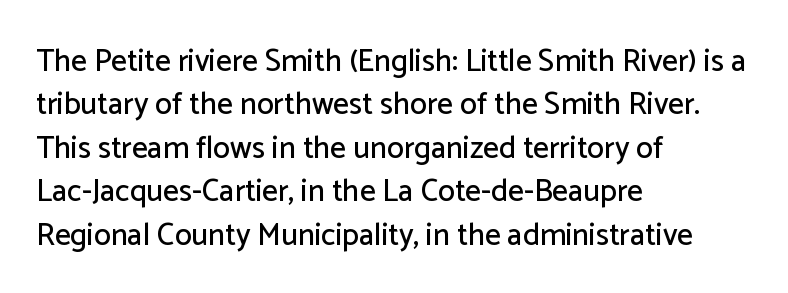
The image shows 31 px sans-serif type, upright; set left-aligned, normal line spacing (1.4x), normal letter spacing, not underlined; low stroke contrast and a medium x-height.
